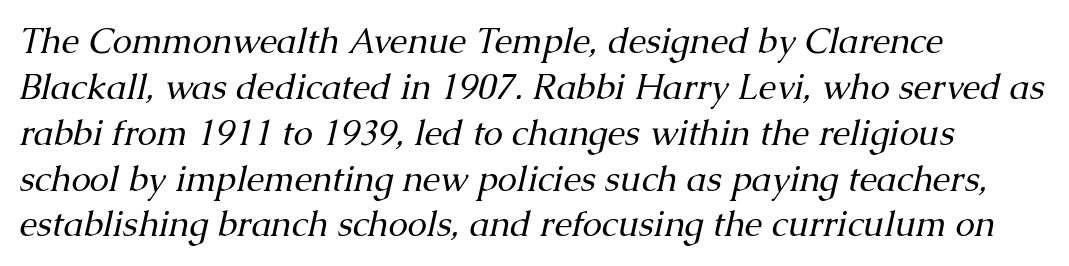
Q: Is the text bold? A: No.
Q: Is the text italic (slanted)? A: Yes, it leans right by about 13 degrees.
Q: Is the typeface a serif or a sans-serif typeface? A: Serif.
Q: Is the text underlined? A: No.
Q: How is the paragraph aligned? A: Left-aligned.
Q: Is the spacing between letters normal or unusually wide? A: Normal.
Q: Is the spacing between lines tight, normal or loose? A: Normal.
Q: Width (condensed, normal, or wide)? A: Normal.
Q: Stroke contrast? A: Medium.
Q: x-height? A: Medium.
Q: Monospaced? A: No.
